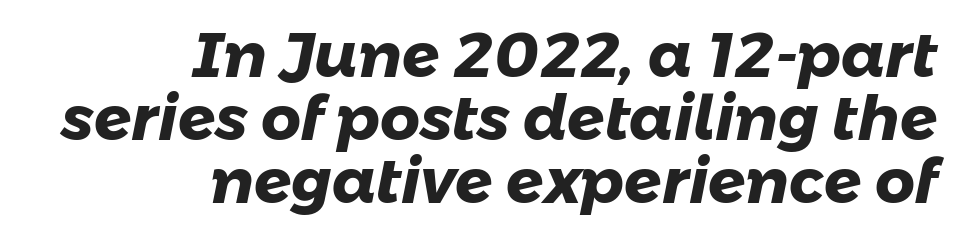
Q: Is the text bold? A: Yes.
Q: Is the typeface a serif or a sans-serif typeface? A: Sans-serif.
Q: Is the text underlined? A: No.
Q: How is the paragraph aligned? A: Right-aligned.
Q: Is the spacing between letters normal or unusually wide? A: Normal.
Q: Is the spacing between lines tight, normal or loose? A: Tight.
Q: Width (condensed, normal, or wide)? A: Normal.
Q: Stroke contrast? A: Low.
Q: x-height? A: Medium.
Q: Monospaced? A: No.
